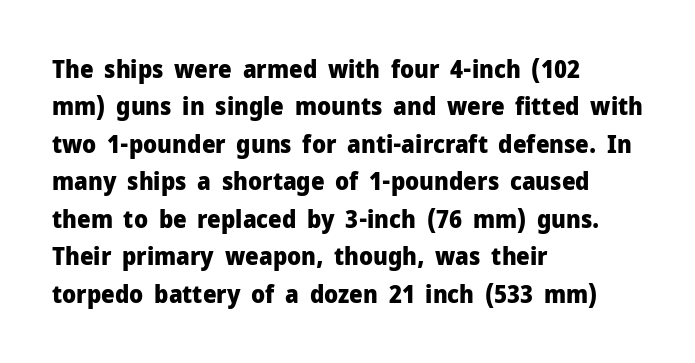
The image shows 24 px bold type, upright; set left-aligned, normal line spacing (1.56x), normal letter spacing, not underlined.
